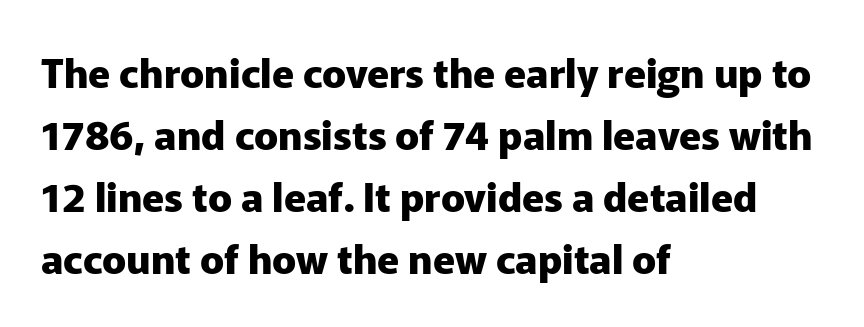
{"serif": "no", "italic": "no", "bold": "yes", "weight": "heavy", "width": "normal", "stroke_contrast": "low", "x_height": "medium", "monospaced": "no", "underline": "no", "align": "left", "line_spacing": "normal", "line_spacing_ratio": 1.55, "letter_spacing": "normal", "letter_spacing_em": 0.0, "glyph_px": 40}
